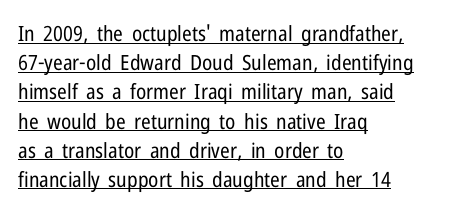
The image shows 21 px text type, upright; set left-aligned, normal line spacing (1.39x), normal letter spacing, underlined.
